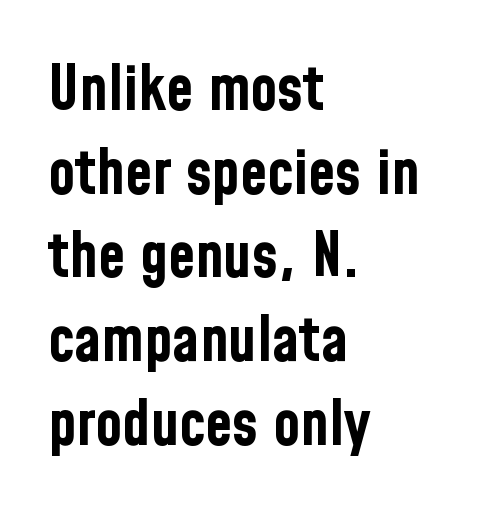
Q: Is the text bold? A: Yes.
Q: Is the text italic (slanted)? A: No, it is upright.
Q: Is the typeface a serif or a sans-serif typeface? A: Sans-serif.
Q: Is the text underlined? A: No.
Q: How is the paragraph aligned? A: Left-aligned.
Q: Is the spacing between letters normal or unusually wide? A: Normal.
Q: Is the spacing between lines tight, normal or loose? A: Normal.
Q: Width (condensed, normal, or wide)? A: Condensed.
Q: Stroke contrast? A: Low.
Q: x-height? A: Medium.
Q: Monospaced? A: No.
